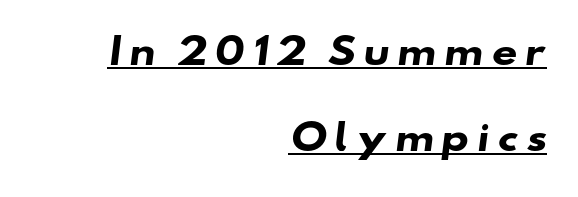
{"serif": "no", "bold": "yes", "weight": "heavy", "width": "wide", "stroke_contrast": "low", "x_height": "small", "monospaced": "no", "underline": "yes", "align": "right", "line_spacing": "loose", "line_spacing_ratio": 2.39, "letter_spacing": "wide", "letter_spacing_em": 0.2, "glyph_px": 36}
